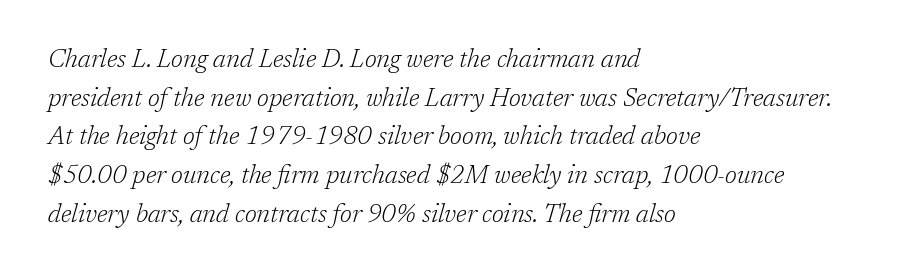
Q: Is the text bold? A: No.
Q: Is the text italic (slanted)? A: Yes, it leans right by about 17 degrees.
Q: Is the text underlined? A: No.
Q: How is the paragraph aligned? A: Left-aligned.
Q: Is the spacing between letters normal or unusually wide? A: Normal.
Q: Is the spacing between lines tight, normal or loose? A: Normal.
